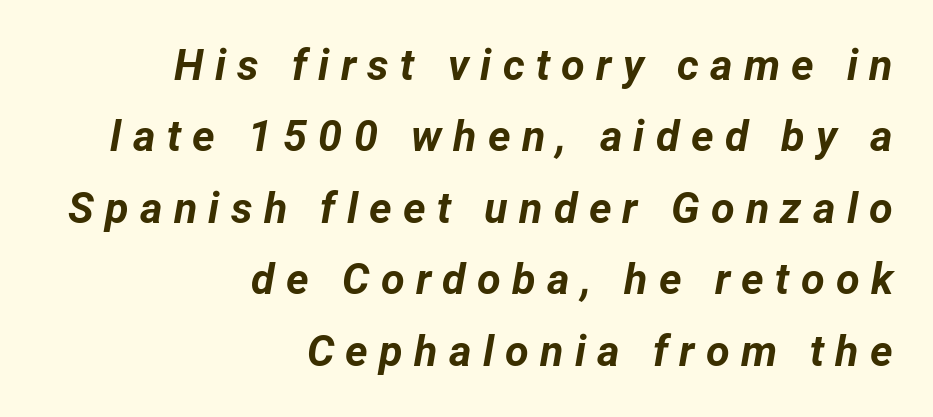
The image shows 43 px bold type, italic (leaning right); set right-aligned, normal line spacing (1.66x), unusually wide letter spacing (+0.26 em), not underlined; low stroke contrast and a medium x-height.
